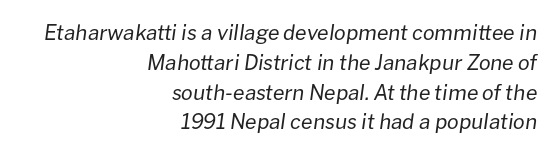
{"italic": "yes", "lean": "right", "slant_degrees": 8, "bold": "no", "underline": "no", "align": "right", "line_spacing": "normal", "line_spacing_ratio": 1.42, "letter_spacing": "normal", "letter_spacing_em": 0.0, "glyph_px": 21}
